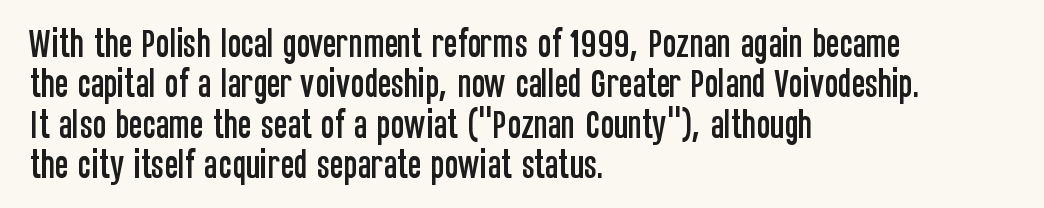
The gap between lines stays unmarked. This rendering leaves character spacing at its baseline value. The text was rendered using a sans face with plain stroke endings. Nope, not italic — everything's standing straight. Caption: multi-line text, flush left, ragged right.
